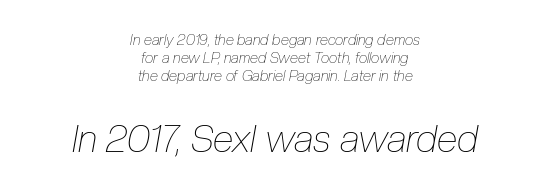
The image shows 38 px thin, condensed type, italic (leaning right); set centered, line spacing 1.21x, normal letter spacing, not underlined; the second (bottom) block is 2.53x larger; low stroke contrast and a medium x-height.
